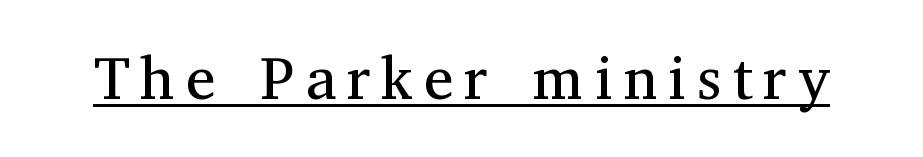
The image shows 60 px regular-weight serif type, upright; set underlined; medium stroke contrast and a medium x-height.
